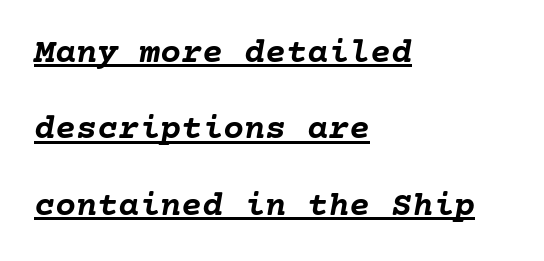
Spacing between characters is what you'd get straight out of the box. Plenty of ink on the page — the face is bold. This sample uses an oblique cut, with every glyph tilted off the vertical. Is there an underline? Yes — a line sits under the letters. Reading down the column, the eye jumps a long way to each next line.
